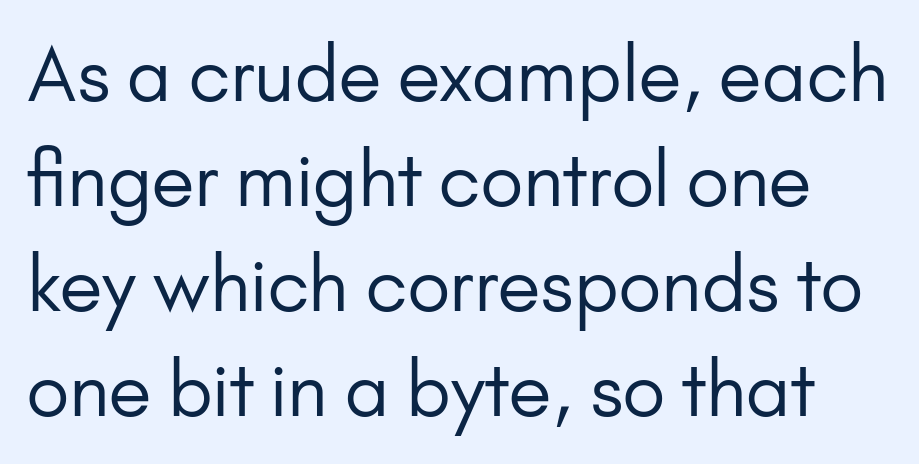
The image shows 74 px regular-weight sans-serif type, upright; set normal line spacing (1.42x), normal letter spacing, not underlined; low stroke contrast and a small x-height.
